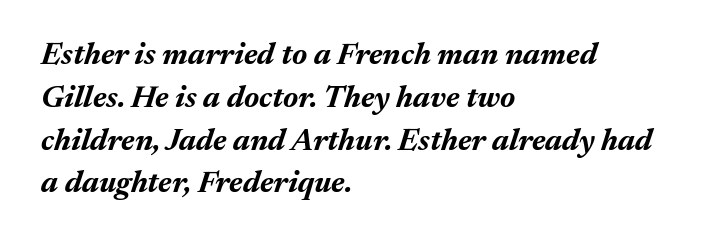
Reading down the column, the eye jumps a familiar distance to each next line. These lines are rendered in a variable-pitch font. Honestly, there is no underline to notice here at all. An italicized treatment has been applied to the whole sample.
